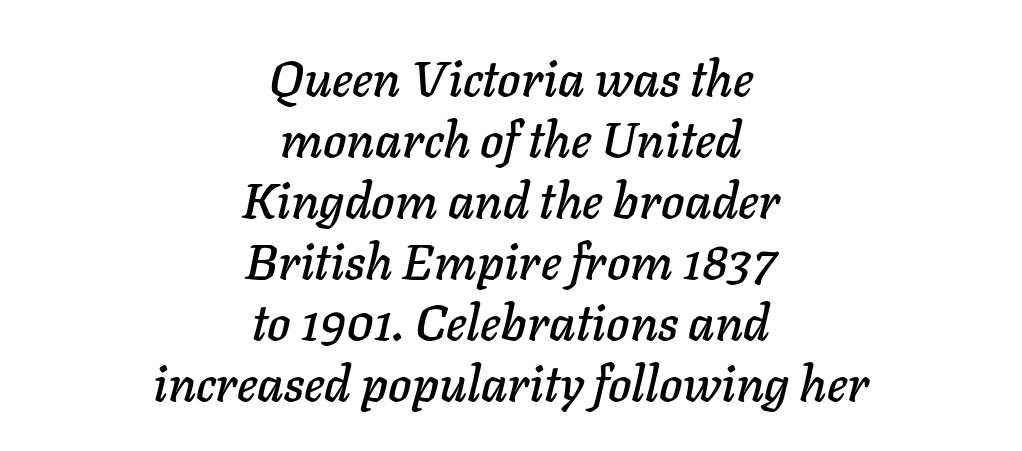
Q: Is the text italic (slanted)? A: Yes, it leans right by about 11 degrees.
Q: Is the text underlined? A: No.
Q: How is the paragraph aligned? A: Centered.
Q: Is the spacing between letters normal or unusually wide? A: Normal.
Q: Width (condensed, normal, or wide)? A: Normal.
Q: Stroke contrast? A: Low.
Q: x-height? A: Medium.
Q: Monospaced? A: No.
